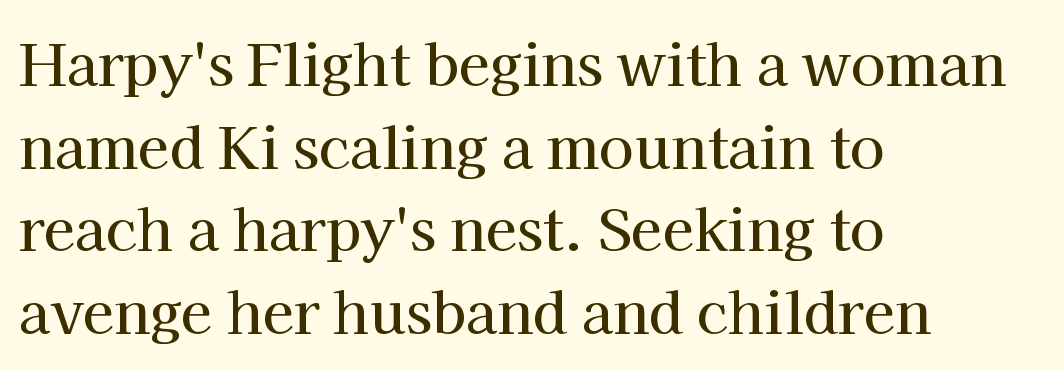
The image shows 57 px serif type, upright; set left-aligned, normal line spacing (1.45x), normal letter spacing, not underlined; high stroke contrast and a medium x-height.
